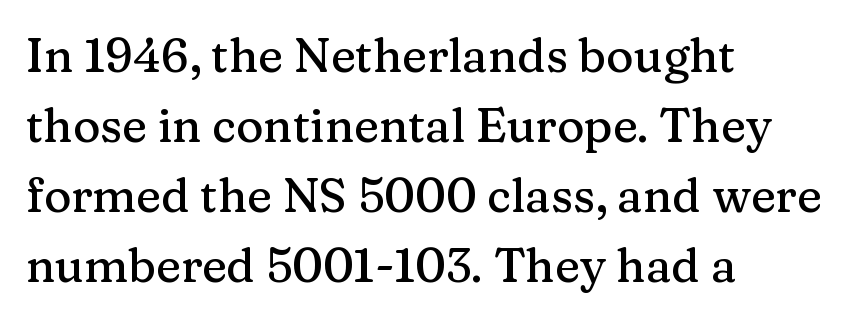
Proportional: the letters do not fall into vertical columns. Leading matches the norm, producing a regular column. Tracking value appears to be zero — textbook default spacing. The type family on display is of the serif kind.
